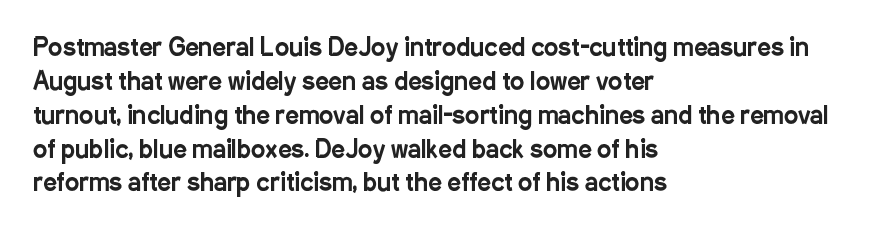
{"italic": "no", "underline": "no", "align": "left", "line_spacing": "normal", "line_spacing_ratio": 1.41, "letter_spacing": "normal", "letter_spacing_em": 0.0, "glyph_px": 24}
